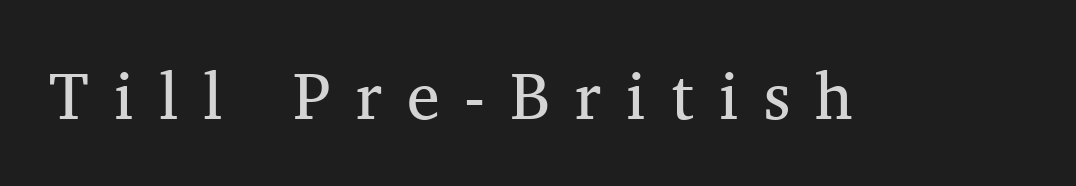
The image shows 66 px regular-weight serif type, upright; set unusually wide letter spacing (+0.38 em), not underlined; medium stroke contrast and a medium x-height.
